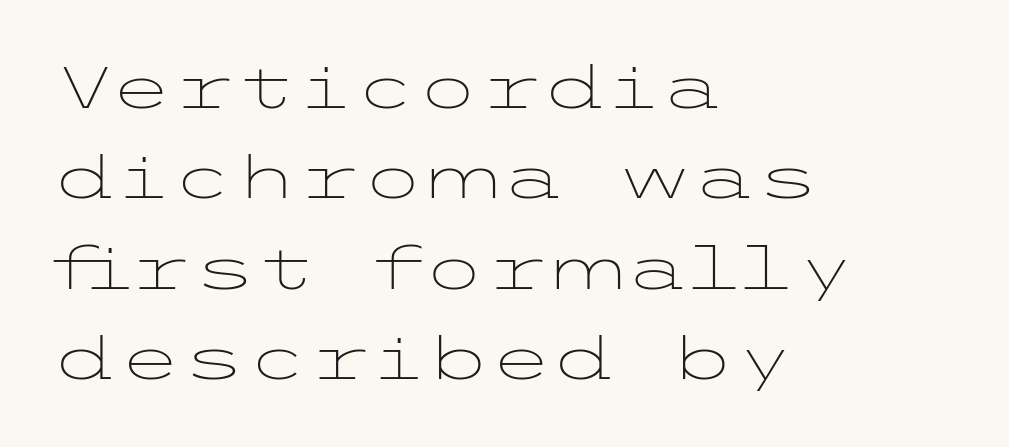
Serif or sans? Sans — the stroke terminals are bare. Compared with a centered layout, this one pins lines to the left instead. Observe the ordinary spacing: letters are neighbours, not strangers. Unbolded letterforms with no extra heft. This is the regular roman posture of the typeface. The space between consecutive lines is moderate.
